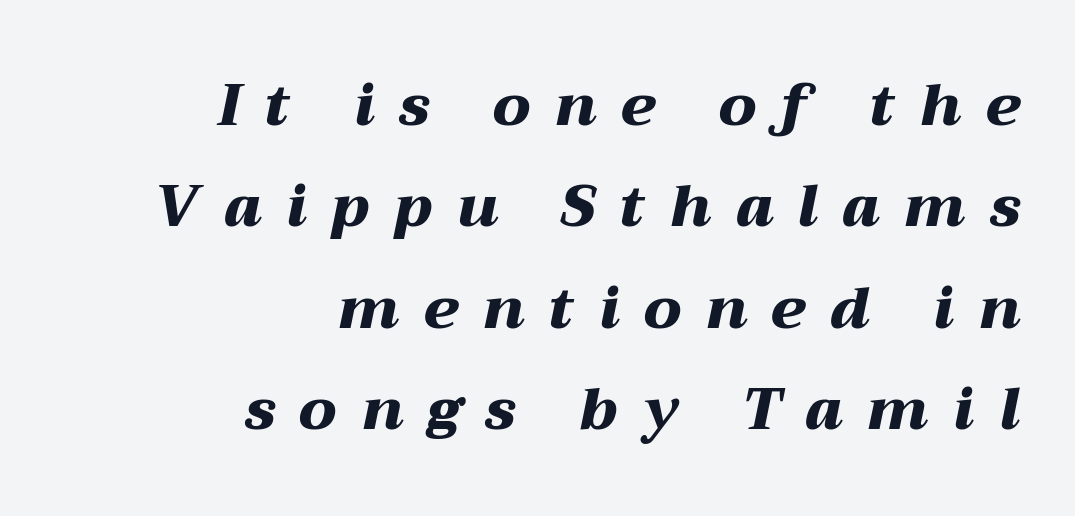
Q: Is the text bold? A: Yes.
Q: Is the text italic (slanted)? A: Yes, it leans right by about 12 degrees.
Q: Is the text underlined? A: No.
Q: How is the paragraph aligned? A: Right-aligned.
Q: Is the spacing between letters normal or unusually wide? A: Unusually wide.
Q: Width (condensed, normal, or wide)? A: Wide.
Q: Stroke contrast? A: Medium.
Q: x-height? A: Medium.
Q: Monospaced? A: No.
